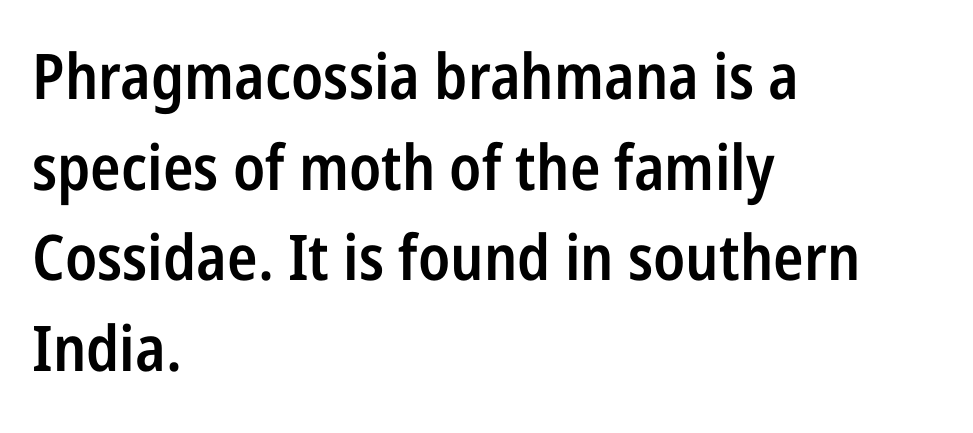
{"serif": "no", "italic": "no", "bold": "semi", "weight": "semibold", "width": "condensed", "stroke_contrast": "low", "x_height": "medium", "monospaced": "no", "underline": "no", "align": "left", "line_spacing": "normal", "line_spacing_ratio": 1.44, "letter_spacing": "normal", "letter_spacing_em": 0.0, "glyph_px": 63}
